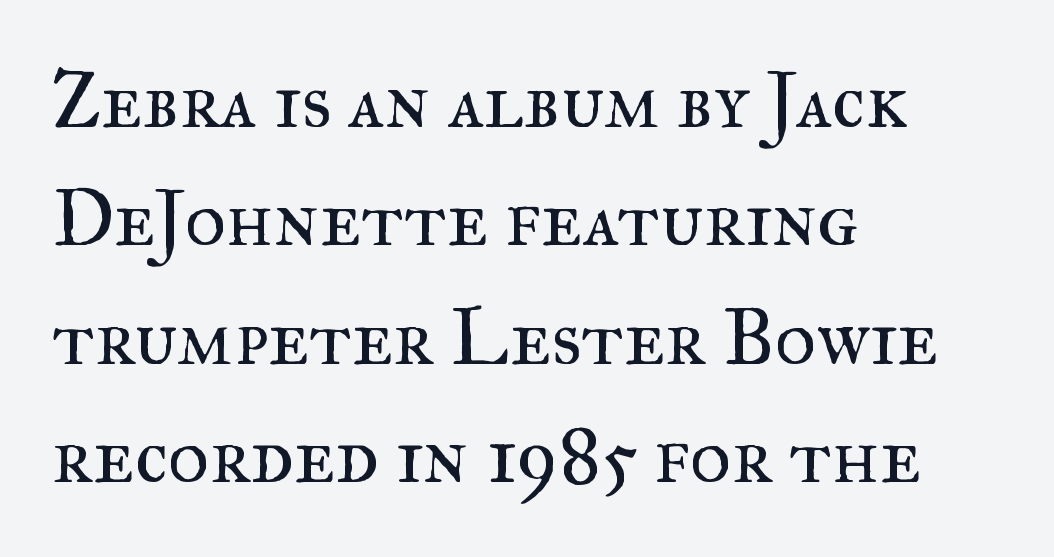
The image shows 79 px regular-weight serif type, upright; set left-aligned, normal line spacing (1.5x), normal letter spacing, not underlined; medium stroke contrast and a small x-height.
